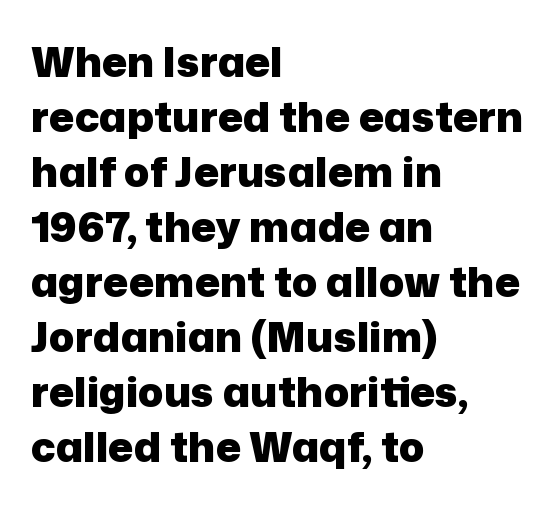
Q: Is the text bold? A: Yes.
Q: Is the text italic (slanted)? A: No, it is upright.
Q: Is the typeface a serif or a sans-serif typeface? A: Sans-serif.
Q: Is the text underlined? A: No.
Q: How is the paragraph aligned? A: Left-aligned.
Q: Is the spacing between letters normal or unusually wide? A: Normal.
Q: Is the spacing between lines tight, normal or loose? A: Normal.
Q: Width (condensed, normal, or wide)? A: Normal.
Q: Stroke contrast? A: Low.
Q: x-height? A: Medium.
Q: Monospaced? A: No.
